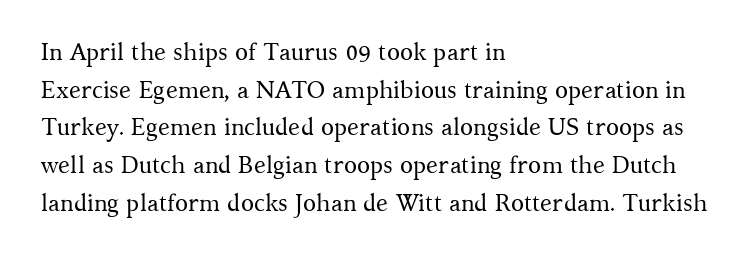
{"italic": "no", "bold": "no", "underline": "no", "align": "left", "line_spacing": "normal", "line_spacing_ratio": 1.57, "letter_spacing": "normal", "letter_spacing_em": 0.0, "glyph_px": 24}
